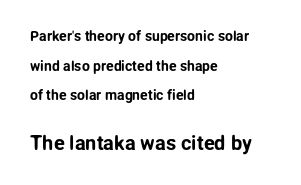
The space beneath each line is pristine and unruled. Short and long lines alike share a common starting point at left. Spacing between characters is what you'd get straight out of the box. Leading: increased. Quick note: not italic, upright. Does the bottom block carry the larger type? Yes, it does.
